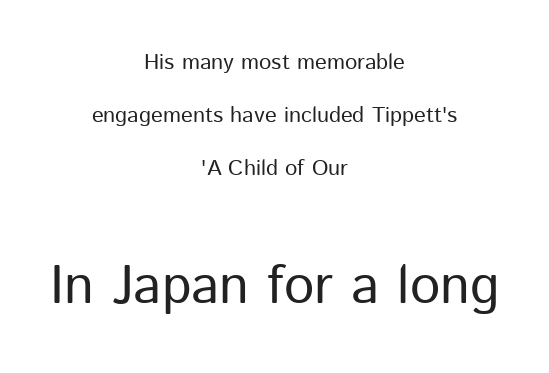
{"serif": "no", "italic": "no", "bold": "no", "weight": "regular", "width": "normal", "stroke_contrast": "low", "x_height": "medium", "monospaced": "no", "underline": "no", "align": "center", "line_spacing": "loose", "line_spacing_ratio": 2.4, "letter_spacing": "normal", "letter_spacing_em": 0.0, "larger_block": "second", "size_ratio": 2.45, "glyph_px": 54}
